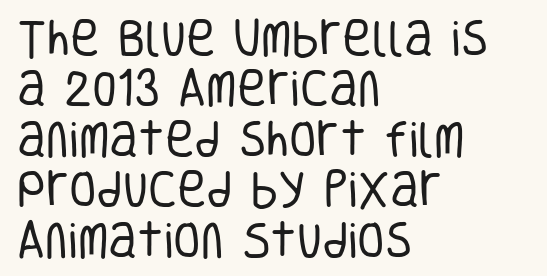
The image shows 40 px regular-weight, condensed sans-serif type, upright; set left-aligned, normal line spacing (1.26x), normal letter spacing, not underlined; low stroke contrast and a large x-height.
